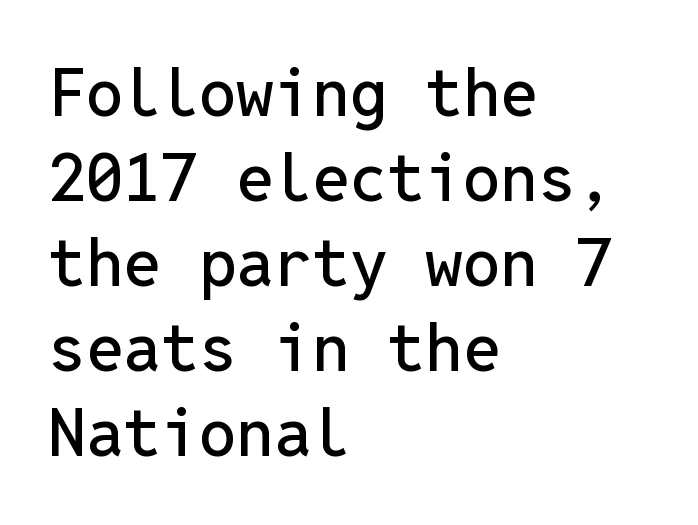
{"serif": "no", "italic": "no", "width": "normal", "stroke_contrast": "low", "x_height": "medium", "monospaced": "yes", "underline": "no", "align": "left", "line_spacing": "normal", "line_spacing_ratio": 1.27, "letter_spacing": "normal", "letter_spacing_em": 0.0, "glyph_px": 67}
